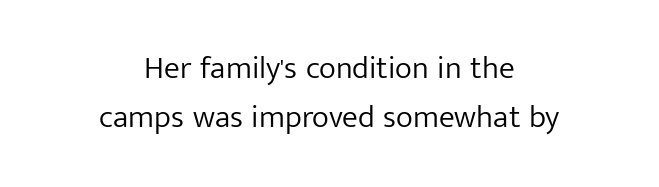
The image shows 32 px light sans-serif type, upright; set centered, normal line spacing (1.54x), normal letter spacing, not underlined; low stroke contrast and a medium x-height.
